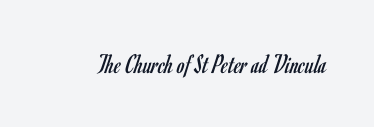
Q: Is the text bold? A: No.
Q: Is the text italic (slanted)? A: Yes.
Q: Is the typeface a serif or a sans-serif typeface? A: Sans-serif.
Q: Is the text underlined? A: No.
Q: Is the spacing between letters normal or unusually wide? A: Normal.
Q: Width (condensed, normal, or wide)? A: Condensed.
Q: Stroke contrast? A: Low.
Q: x-height? A: Small.
Q: Monospaced? A: No.
